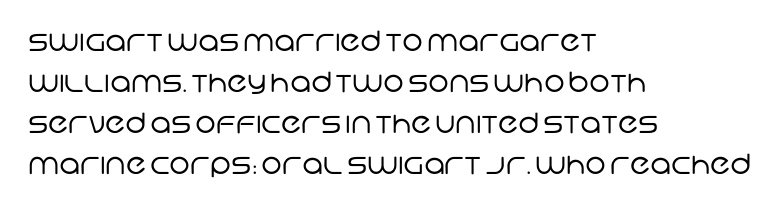
A student would call this left alignment; a typographer would say flush left, rag right. How are the letters spaced? Ordinarily, with no added tracking. This is sans-serif lettering, the kind often seen on screens and signage. Each letter keeps its own natural width here, so spacing adapts to shape. Anything drawn beneath the words? Only blank space. Reading down the column, the eye jumps a familiar distance to each next line.
